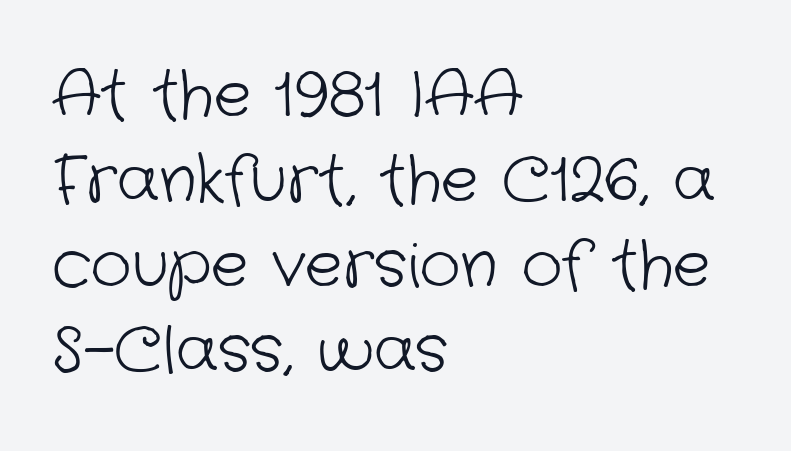
Q: Is the text bold? A: No.
Q: Is the typeface a serif or a sans-serif typeface? A: Sans-serif.
Q: Is the text underlined? A: No.
Q: How is the paragraph aligned? A: Left-aligned.
Q: Is the spacing between letters normal or unusually wide? A: Normal.
Q: Is the spacing between lines tight, normal or loose? A: Normal.
Q: Width (condensed, normal, or wide)? A: Normal.
Q: Stroke contrast? A: Low.
Q: x-height? A: Medium.
Q: Monospaced? A: No.
